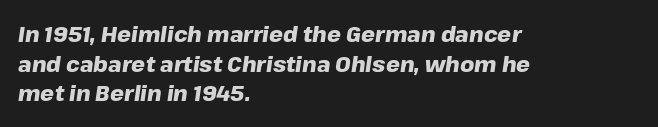
The image shows 22 px bold type, italic (leaning right); set left-aligned, normal line spacing (1.35x), normal letter spacing, not underlined.
